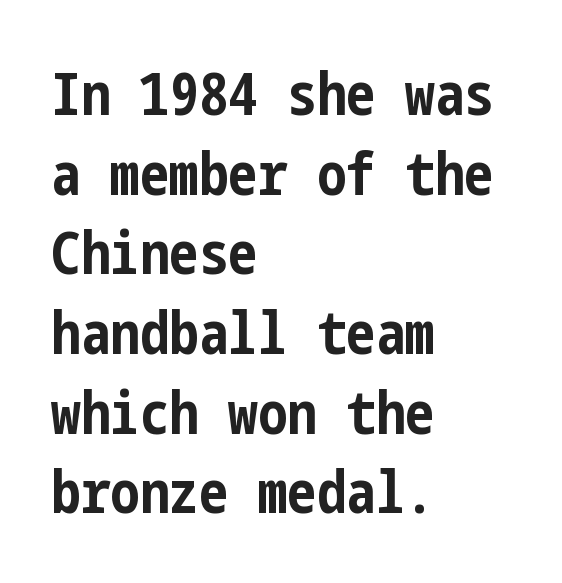
The image shows 59 px bold, condensed sans-serif type, upright; set left-aligned, normal line spacing (1.35x), normal letter spacing, not underlined; low stroke contrast and a medium x-height.
